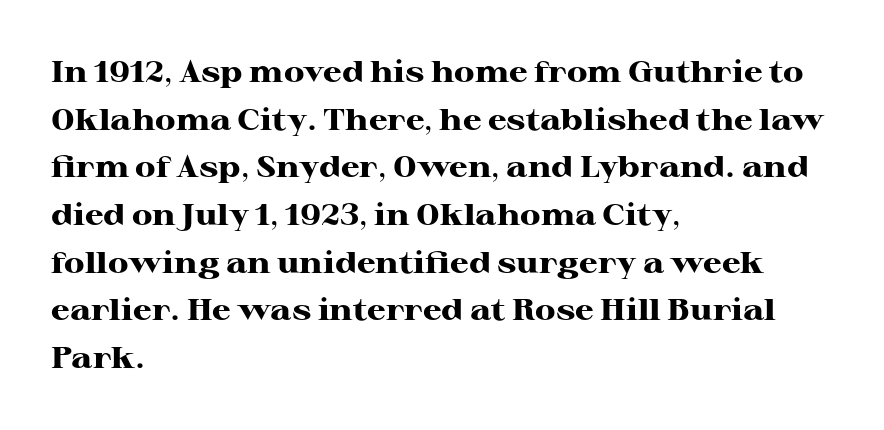
Does the leading feel generous? No, just average. This is roman type, the default non-slanted kind. Here the designer chose a conventional face with non-uniform glyph widths. Old-style or modern, the face here clearly has serifs. The text block is weighted toward the left margin, trailing off unevenly rightward. In terms of letterspacing, this is plain default setting.
